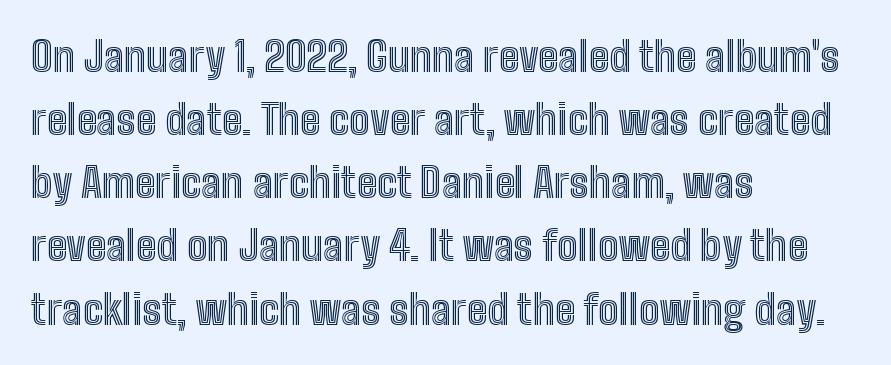
Q: Is the text italic (slanted)? A: No, it is upright.
Q: Is the text underlined? A: No.
Q: How is the paragraph aligned? A: Left-aligned.
Q: Is the spacing between letters normal or unusually wide? A: Normal.
Q: Is the spacing between lines tight, normal or loose? A: Normal.
Q: Width (condensed, normal, or wide)? A: Condensed.
Q: x-height? A: Medium.
Q: Monospaced? A: No.
